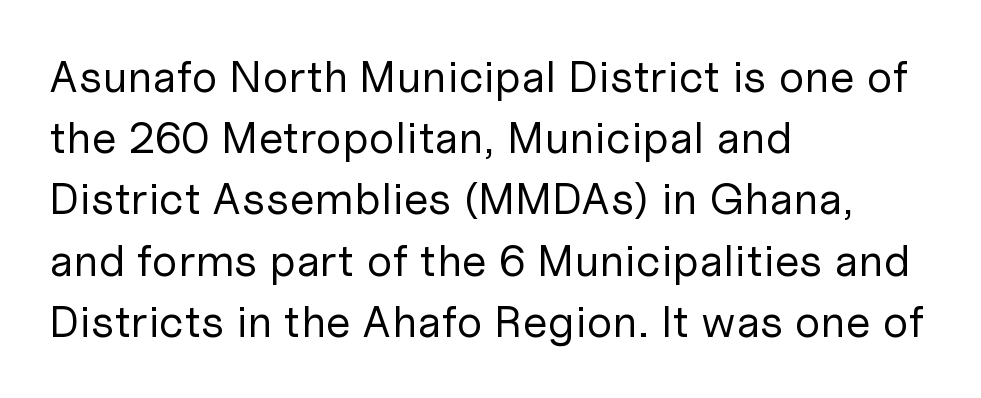
The image shows 45 px regular-weight sans-serif type, upright; set left-aligned, normal line spacing (1.36x), normal letter spacing, not underlined; low stroke contrast and a medium x-height.
